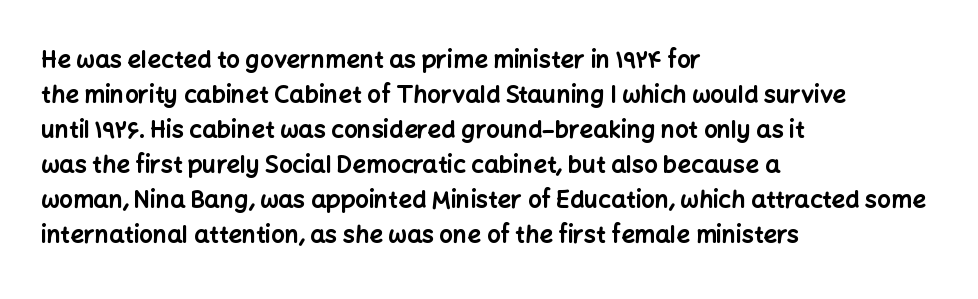
A classic flush-left, rag-right setting is used for this passage. The strokes are fattened all the way to bold. Plain, unruled lines of type. Tracking value appears to be zero — textbook default spacing.
